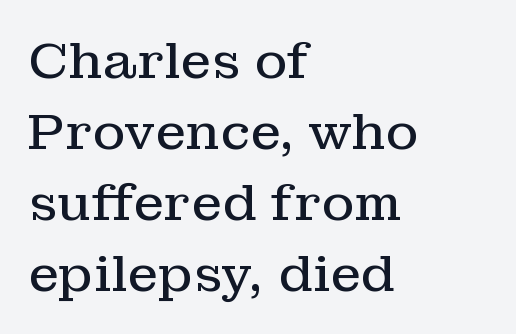
Q: Is the text bold? A: No.
Q: Is the text italic (slanted)? A: No, it is upright.
Q: Is the typeface a serif or a sans-serif typeface? A: Serif.
Q: Is the text underlined? A: No.
Q: How is the paragraph aligned? A: Left-aligned.
Q: Is the spacing between letters normal or unusually wide? A: Normal.
Q: Is the spacing between lines tight, normal or loose? A: Normal.
Q: Width (condensed, normal, or wide)? A: Normal.
Q: Stroke contrast? A: Low.
Q: x-height? A: Medium.
Q: Monospaced? A: No.
